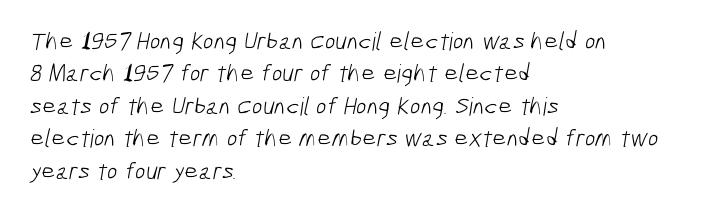
The typeface has the unassuming heft of standard copy or less. The passage shown stacks its lines at a standard gap. Anything drawn beneath the words? Only blank space. Students, note that the glyphs here touch the page at normal intervals. The paragraph shown leans on its left margin.
